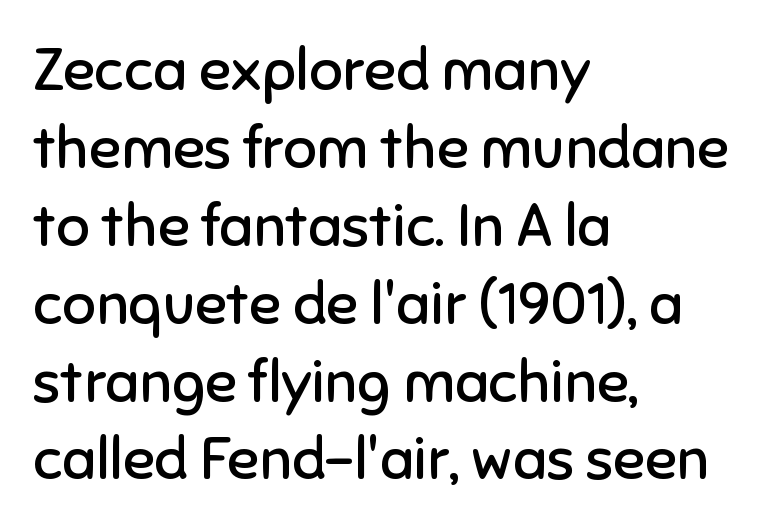
{"serif": "no", "italic": "no", "bold": "no", "weight": "regular", "width": "normal", "stroke_contrast": "low", "x_height": "medium", "monospaced": "no", "underline": "no", "align": "left", "line_spacing": "normal", "line_spacing_ratio": 1.32, "letter_spacing": "normal", "letter_spacing_em": 0.0, "glyph_px": 59}
